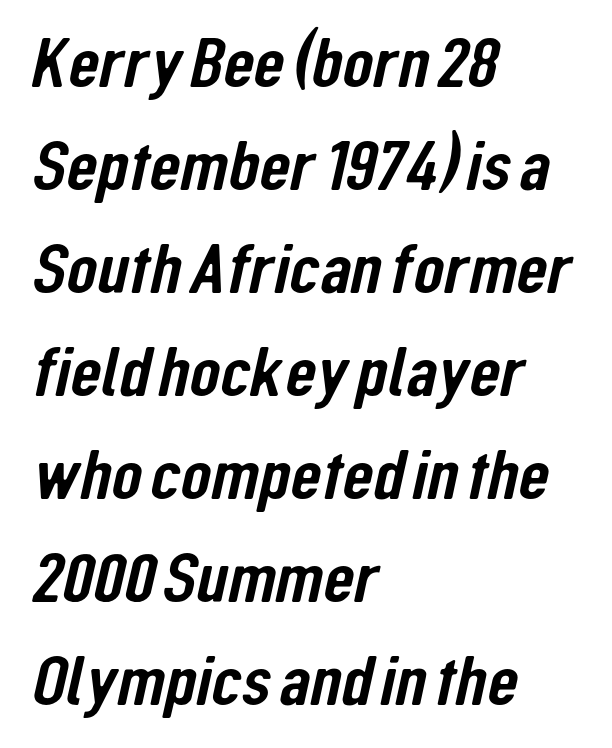
Q: Is the typeface a serif or a sans-serif typeface? A: Sans-serif.
Q: Is the text underlined? A: No.
Q: How is the paragraph aligned? A: Left-aligned.
Q: Is the spacing between letters normal or unusually wide? A: Normal.
Q: Is the spacing between lines tight, normal or loose? A: Normal.
Q: Width (condensed, normal, or wide)? A: Condensed.
Q: Stroke contrast? A: Low.
Q: x-height? A: Medium.
Q: Monospaced? A: No.
